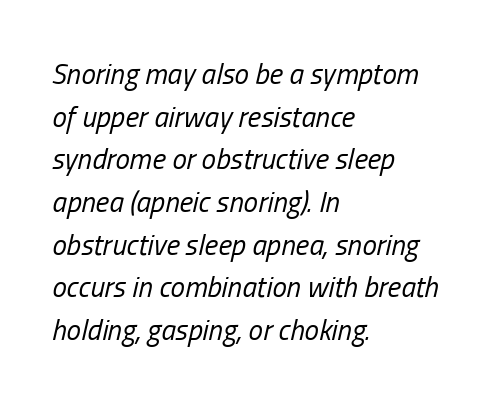
The image shows 29 px regular-weight, condensed type, italic (leaning right); set left-aligned, normal line spacing (1.47x), normal letter spacing, not underlined; low stroke contrast and a medium x-height.
